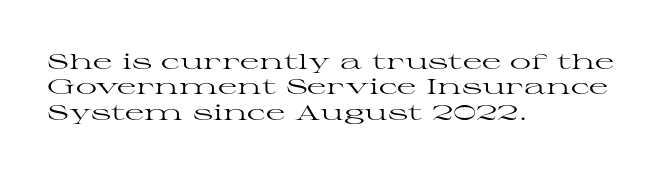
{"italic": "no", "bold": "no", "underline": "no", "align": "left", "line_spacing_ratio": 1.21, "letter_spacing": "normal", "letter_spacing_em": 0.0, "glyph_px": 21}
